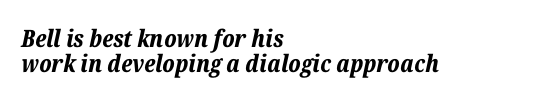
{"italic": "yes", "lean": "right", "slant_degrees": 12, "bold": "yes", "underline": "no", "align": "left", "line_spacing": "tight", "line_spacing_ratio": 1.06, "letter_spacing": "normal", "letter_spacing_em": 0.0, "glyph_px": 24}
